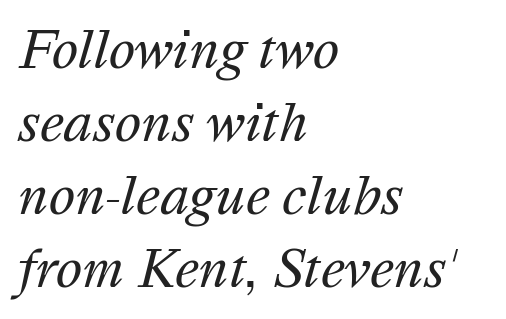
The image shows 50 px regular-weight type, italic (leaning right); set left-aligned, normal line spacing (1.46x), normal letter spacing, not underlined; medium stroke contrast and a medium x-height.
